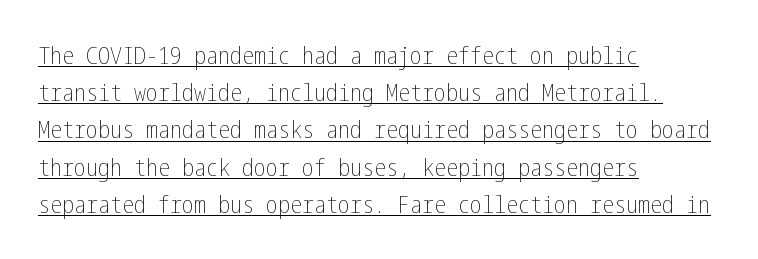
The image shows 24 px text type, upright; set left-aligned, normal line spacing (1.55x), normal letter spacing, underlined.
